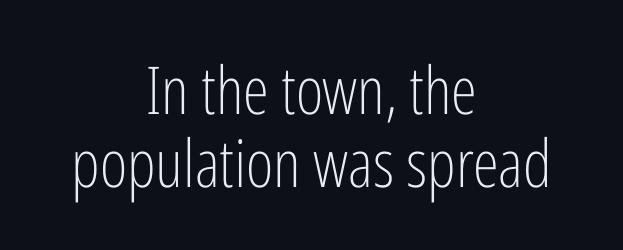
Q: Is the text bold? A: No.
Q: Is the text italic (slanted)? A: No, it is upright.
Q: Is the typeface a serif or a sans-serif typeface? A: Sans-serif.
Q: Is the text underlined? A: No.
Q: How is the paragraph aligned? A: Centered.
Q: Is the spacing between letters normal or unusually wide? A: Normal.
Q: Is the spacing between lines tight, normal or loose? A: Tight.
Q: Width (condensed, normal, or wide)? A: Condensed.
Q: Stroke contrast? A: Low.
Q: x-height? A: Medium.
Q: Monospaced? A: No.
